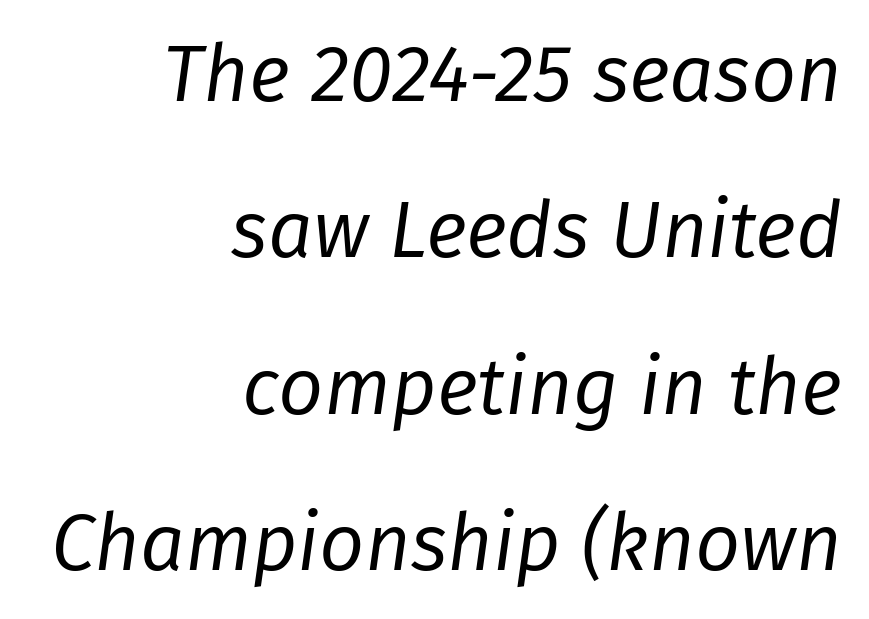
Q: Is the text bold? A: No.
Q: Is the text italic (slanted)? A: Yes, it leans right by about 8 degrees.
Q: Is the text underlined? A: No.
Q: How is the paragraph aligned? A: Right-aligned.
Q: Is the spacing between letters normal or unusually wide? A: Normal.
Q: Is the spacing between lines tight, normal or loose? A: Loose.
Q: Width (condensed, normal, or wide)? A: Normal.
Q: Stroke contrast? A: Low.
Q: x-height? A: Medium.
Q: Monospaced? A: No.
